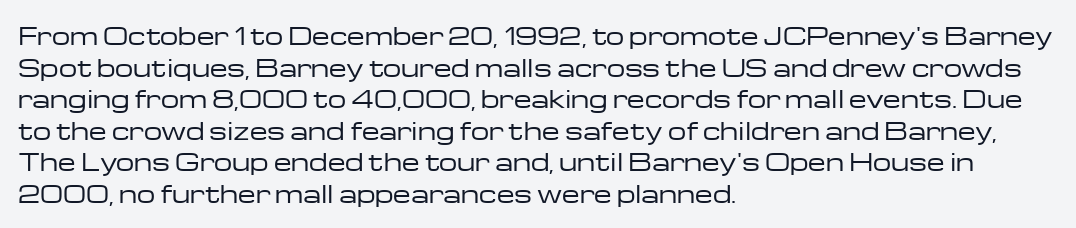
Q: Is the text bold? A: No.
Q: Is the text italic (slanted)? A: No, it is upright.
Q: Is the text underlined? A: No.
Q: How is the paragraph aligned? A: Left-aligned.
Q: Is the spacing between letters normal or unusually wide? A: Normal.
Q: Is the spacing between lines tight, normal or loose? A: Normal.
